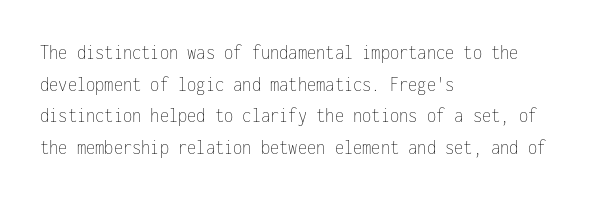
Style check: upright. Leftover space on each line is placed entirely after the last word. The rows are spaced the way most documents space them. The font is comparable to plain body text, perhaps lighter. Honestly, there is no underline to notice here at all. Nobody touched the tracking dial on this one.
